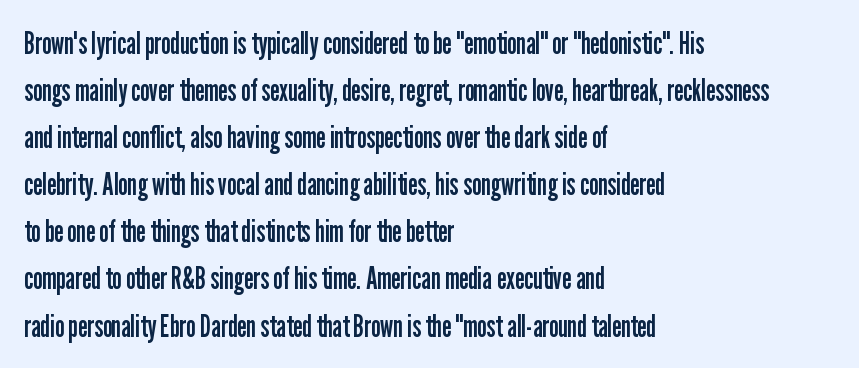
The image shows 30 px regular-weight, condensed sans-serif type, upright; set left-aligned, normal line spacing (1.57x), normal letter spacing, not underlined; low stroke contrast and a medium x-height.
